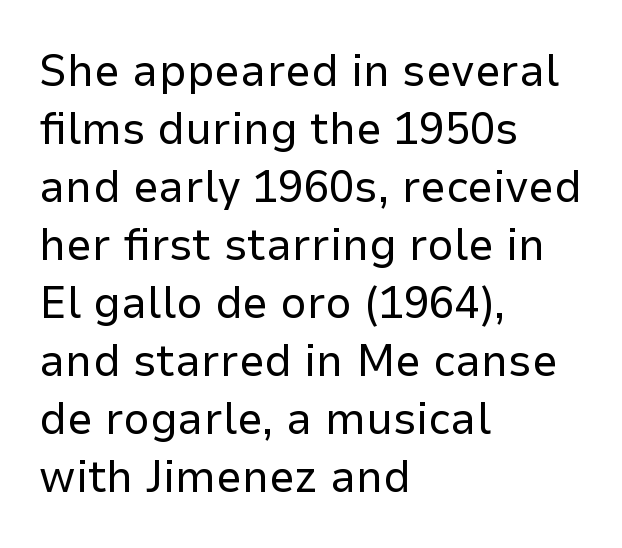
Q: Is the text bold? A: No.
Q: Is the text italic (slanted)? A: No, it is upright.
Q: Is the typeface a serif or a sans-serif typeface? A: Sans-serif.
Q: Is the text underlined? A: No.
Q: How is the paragraph aligned? A: Left-aligned.
Q: Is the spacing between letters normal or unusually wide? A: Normal.
Q: Is the spacing between lines tight, normal or loose? A: Normal.
Q: Width (condensed, normal, or wide)? A: Normal.
Q: Stroke contrast? A: Low.
Q: x-height? A: Medium.
Q: Monospaced? A: No.
